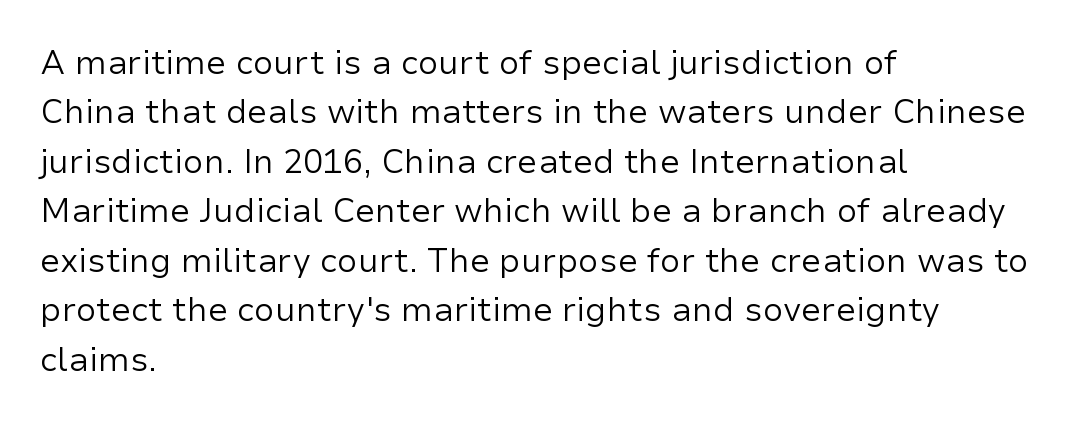
{"serif": "no", "italic": "no", "bold": "no", "weight": "regular", "width": "normal", "stroke_contrast": "low", "x_height": "medium", "monospaced": "no", "underline": "no", "align": "left", "line_spacing": "normal", "line_spacing_ratio": 1.5, "letter_spacing": "normal", "letter_spacing_em": 0.0, "glyph_px": 33}
